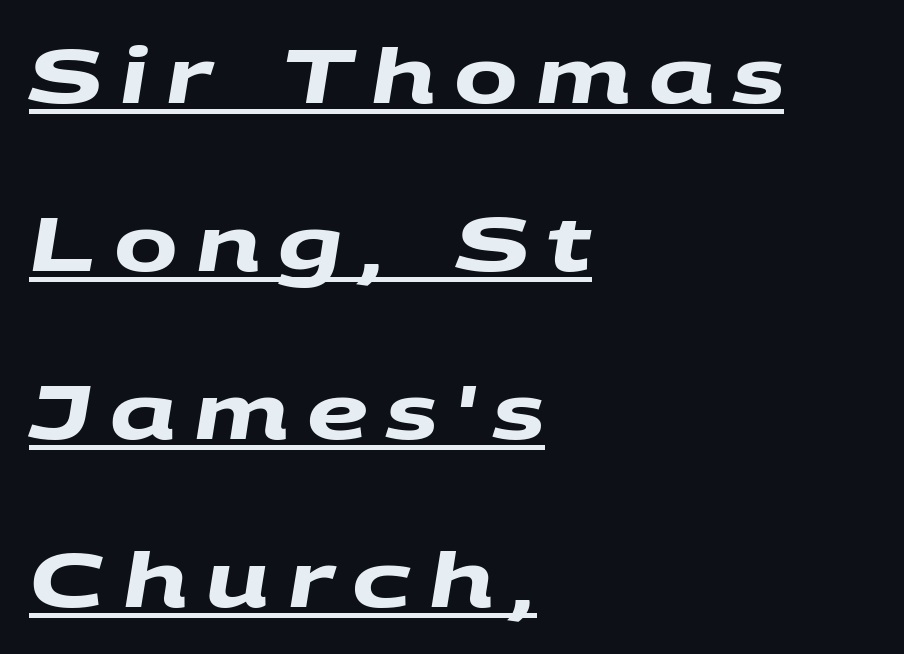
The image shows 76 px heavy, wide sans-serif type; set left-aligned, loose line spacing (2.21x), unusually wide letter spacing (+0.24 em), underlined; medium stroke contrast and a large x-height.
